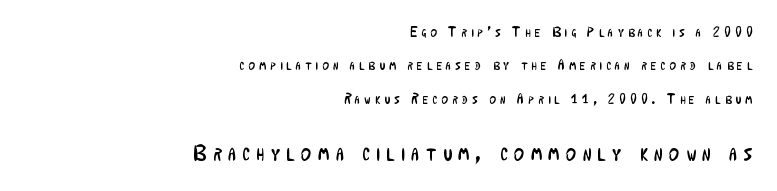
Q: Is the text bold? A: No.
Q: Is the text italic (slanted)? A: No, it is upright.
Q: Is the text underlined? A: No.
Q: How is the paragraph aligned? A: Right-aligned.
Q: Is the spacing between letters normal or unusually wide? A: Unusually wide.
Q: Is the spacing between lines tight, normal or loose? A: Loose.
Q: Which block of text is set in a larger size, the first (top) or the second (bottom)? A: The second (bottom) one.
